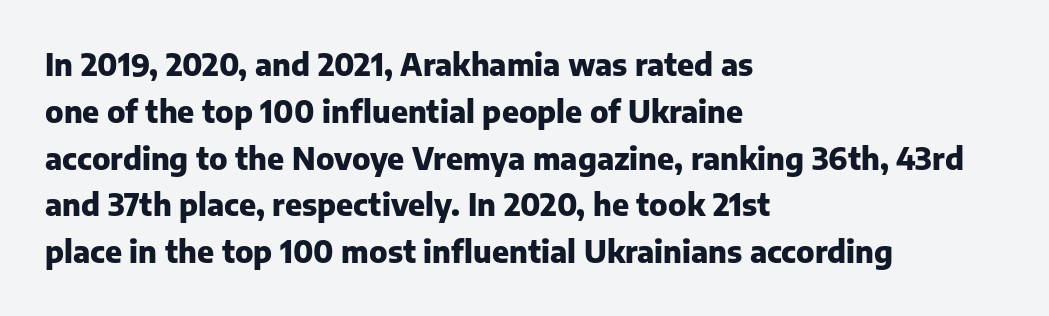
{"serif": "no", "italic": "no", "bold": "yes", "weight": "heavy", "width": "normal", "stroke_contrast": "low", "x_height": "medium", "monospaced": "no", "underline": "no", "align": "left", "line_spacing": "normal", "line_spacing_ratio": 1.56, "letter_spacing": "normal", "letter_spacing_em": 0.0, "glyph_px": 30}
